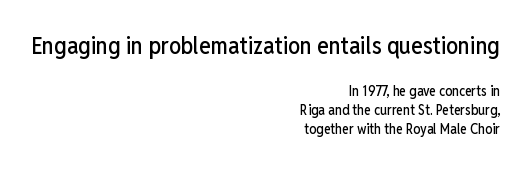
The image shows 24 px text type, upright; set right-aligned, normal line spacing (1.37x), normal letter spacing, not underlined; the first (top) block is 1.71x larger.
